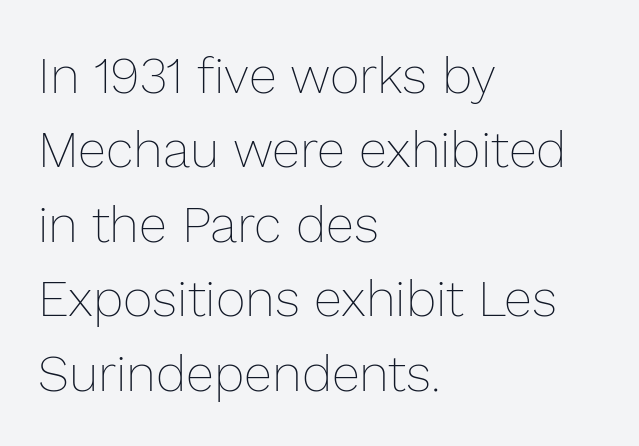
Q: Is the text bold? A: No.
Q: Is the text italic (slanted)? A: No, it is upright.
Q: Is the text underlined? A: No.
Q: How is the paragraph aligned? A: Left-aligned.
Q: Is the spacing between letters normal or unusually wide? A: Normal.
Q: Is the spacing between lines tight, normal or loose? A: Normal.
Q: Width (condensed, normal, or wide)? A: Normal.
Q: Stroke contrast? A: Low.
Q: x-height? A: Medium.
Q: Monospaced? A: No.
